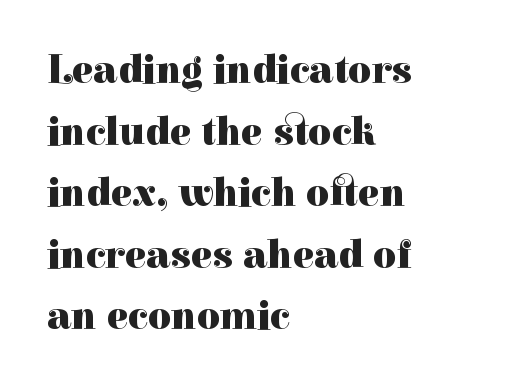
{"serif": "yes", "italic": "no", "bold": "yes", "weight": "heavy", "width": "normal", "stroke_contrast": "high", "x_height": "medium", "monospaced": "no", "underline": "no", "align": "left", "line_spacing": "normal", "line_spacing_ratio": 1.54, "letter_spacing": "normal", "letter_spacing_em": 0.0, "glyph_px": 40}
